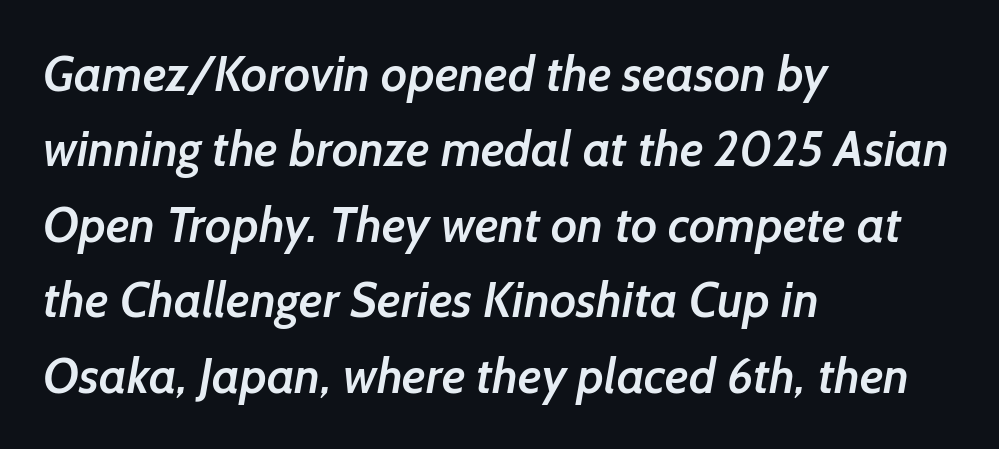
{"serif": "no", "bold": "semi", "weight": "semibold", "width": "normal", "stroke_contrast": "low", "x_height": "medium", "monospaced": "no", "underline": "no", "align": "left", "line_spacing": "normal", "line_spacing_ratio": 1.54, "letter_spacing": "normal", "letter_spacing_em": 0.0, "glyph_px": 49}
